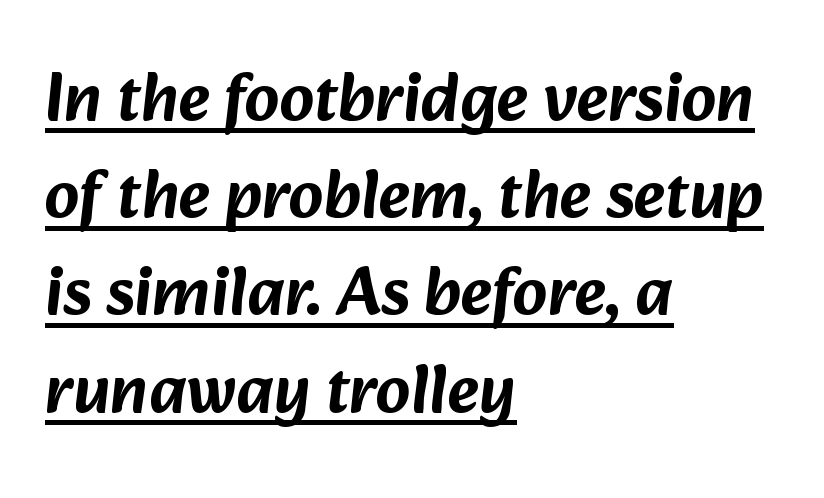
This sample uses a sans-serif face. If you drew a ruler down the left edge, every line would touch it. How would I describe the line gaps? Plain and ordinary. Look at the tracking — it's just the regular setting, nothing added. Quick note: underline on. A typesetter would call this proportional, since set widths differ per character.
